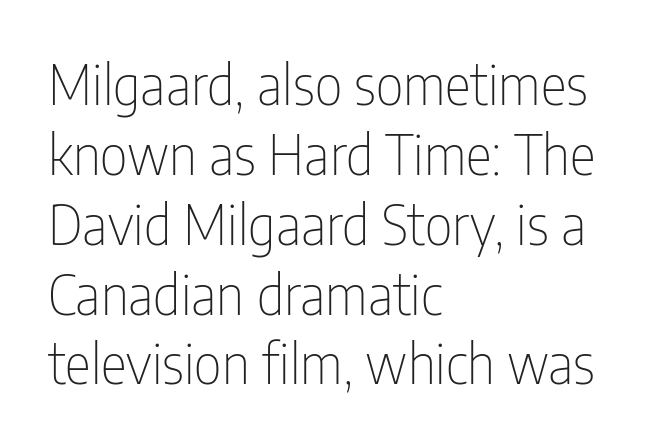
The image shows 55 px thin, condensed sans-serif type, upright; set left-aligned, normal line spacing (1.27x), normal letter spacing, not underlined; low stroke contrast and a medium x-height.
